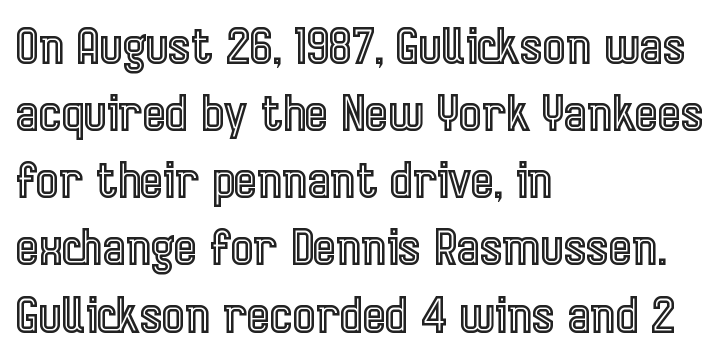
Q: Is the text italic (slanted)? A: No, it is upright.
Q: Is the text underlined? A: No.
Q: How is the paragraph aligned? A: Left-aligned.
Q: Is the spacing between letters normal or unusually wide? A: Normal.
Q: Is the spacing between lines tight, normal or loose? A: Normal.
Q: Width (condensed, normal, or wide)? A: Condensed.
Q: x-height? A: Medium.
Q: Monospaced? A: No.
